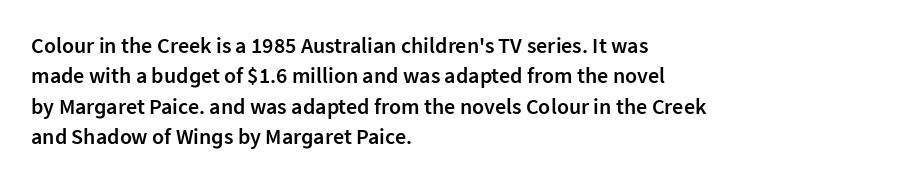
Q: Is the text bold? A: Semi-bold.
Q: Is the text italic (slanted)? A: No, it is upright.
Q: Is the text underlined? A: No.
Q: How is the paragraph aligned? A: Left-aligned.
Q: Is the spacing between letters normal or unusually wide? A: Normal.
Q: Is the spacing between lines tight, normal or loose? A: Normal.
